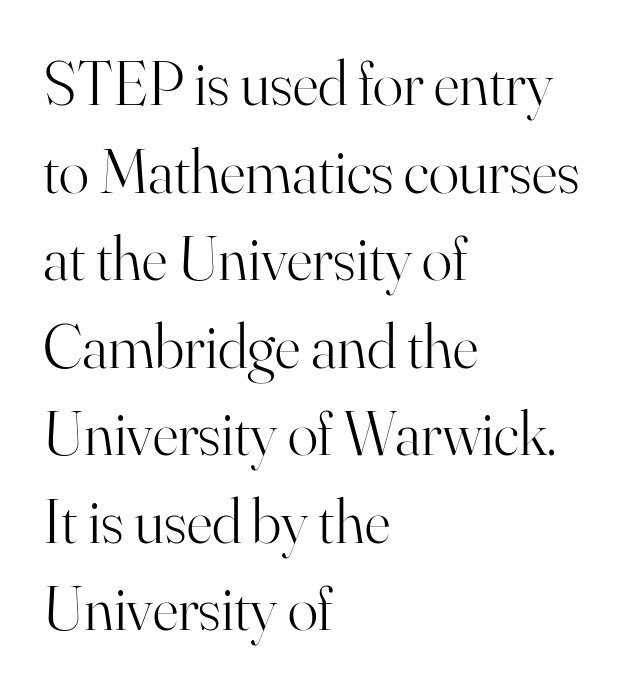
Each new line begins a customary step beneath the previous one. Posture: upright roman. Leftover space on each line is placed entirely after the last word. No heavy texture on the line: the type isn't bold. The passage shown is typed in a proportional face where columns would drift.
